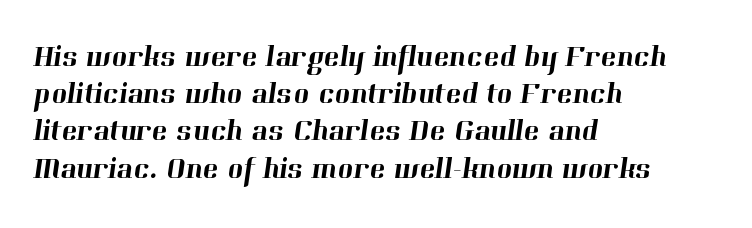
Any mark beneath the type? The region is blank. Small tapered or slab feet sit at the stroke ends, so this counts as serif. Look at the tracking — it's just the regular setting, nothing added. The rendering uses natural spacing where letterforms have individual widths. These lines are set flush left with a ragged right edge.
